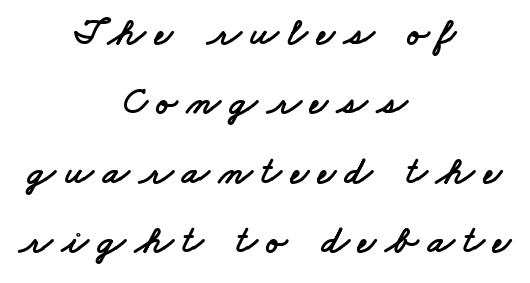
The image shows 39 px wide sans-serif type; set centered, line spacing 1.78x, unusually wide letter spacing (+0.24 em), not underlined; low stroke contrast and a small x-height.
